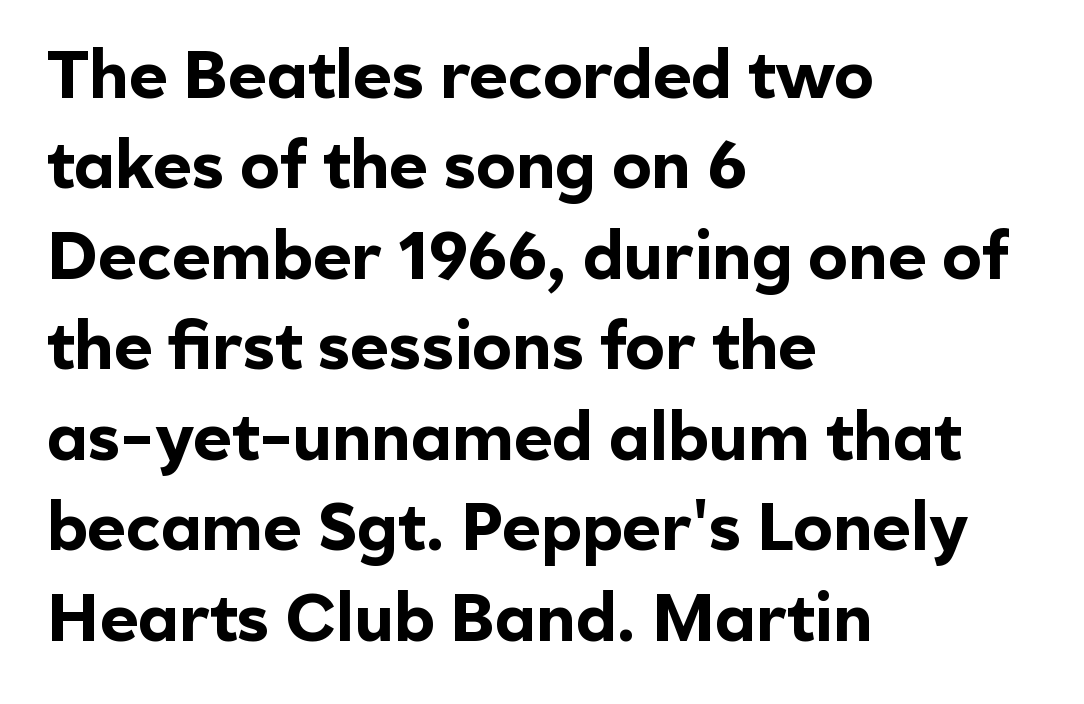
The foot of each line stays bare and open. The rendering uses a bold face; every stroke is thick and dark. The passage is arranged the way most books set body copy — flush left. Letterform terminals end flat and unadorned throughout the passage. There is no visible air inserted between adjacent glyphs.
